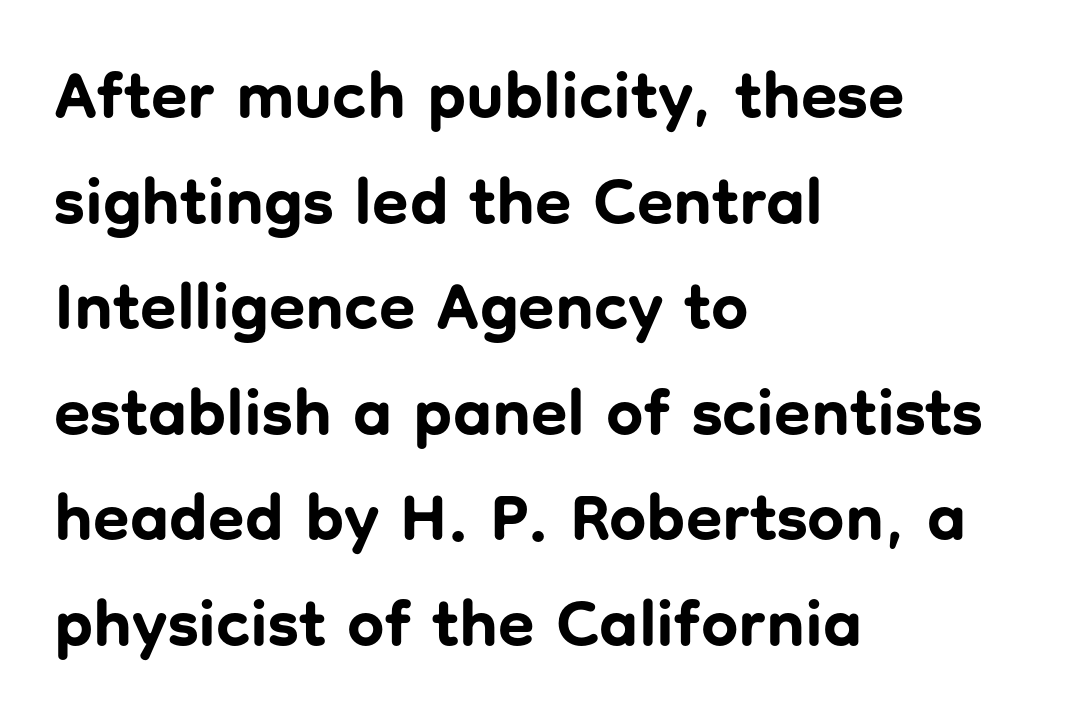
Casual observation: everything's shoved over to the left. Honestly, the letter spacing is just normal — you wouldn't notice it. The letters are bold, with thick, heavy strokes. Italic: no, the glyphs are upright roman. The passage shown is not underscored anywhere. The face used here is a sans, in the tradition of grotesques and geometrics.
